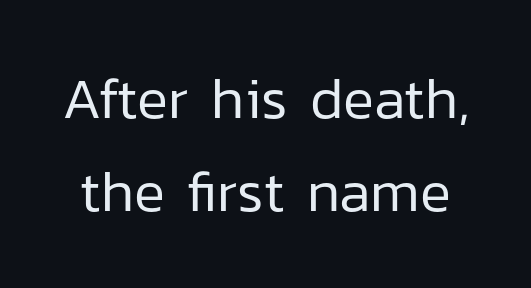
{"serif": "no", "italic": "no", "bold": "no", "weight": "regular", "width": "normal", "stroke_contrast": "low", "x_height": "medium", "monospaced": "no", "underline": "no", "line_spacing": "normal", "line_spacing_ratio": 1.6, "letter_spacing": "normal", "letter_spacing_em": 0.0, "glyph_px": 58}
